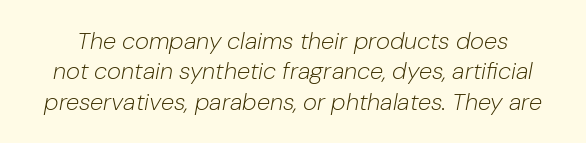
Regular leading. This is not heavy type; no bold has been used. Nobody drew a line under any word here. The line texture is even and compact thanks to regular tracking. Notice how the stems are inclined rather than vertical — that's the hallmark of italics.
